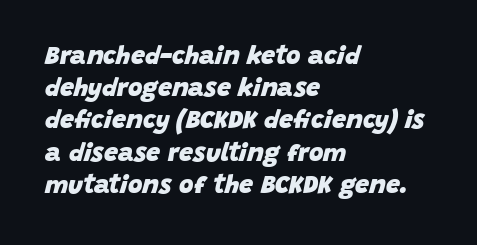
Quick note: interline space is typical. The strip under each line holds only bare page. In terms of letterspacing, this is plain default setting. Caption: multi-line text, flush left, ragged right. Is the type bold? Yes — the strokes are clearly thick and heavy.
